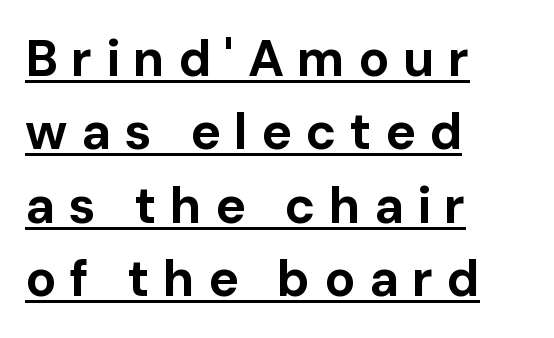
Q: Is the text bold? A: Yes.
Q: Is the text italic (slanted)? A: No, it is upright.
Q: Is the typeface a serif or a sans-serif typeface? A: Sans-serif.
Q: Is the text underlined? A: Yes.
Q: How is the paragraph aligned? A: Left-aligned.
Q: Is the spacing between letters normal or unusually wide? A: Unusually wide.
Q: Is the spacing between lines tight, normal or loose? A: Normal.
Q: Width (condensed, normal, or wide)? A: Normal.
Q: Stroke contrast? A: Low.
Q: x-height? A: Medium.
Q: Monospaced? A: No.
